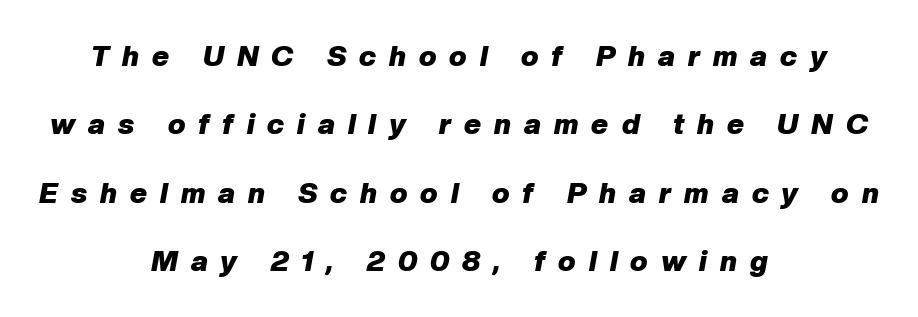
The image shows 29 px heavy type, italic (leaning right); set centered, loose line spacing (2.36x), unusually wide letter spacing (+0.45 em), not underlined; low stroke contrast and a medium x-height.
